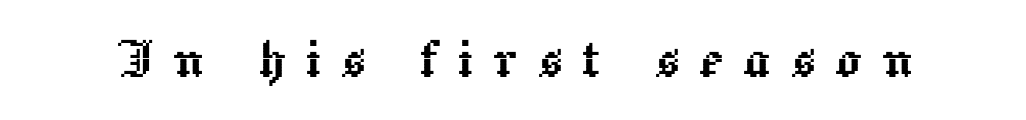
Q: Is the text italic (slanted)? A: No, it is upright.
Q: Is the text underlined? A: No.
Q: Is the spacing between letters normal or unusually wide? A: Unusually wide.
Q: Width (condensed, normal, or wide)? A: Normal.
Q: x-height? A: Medium.
Q: Monospaced? A: No.
